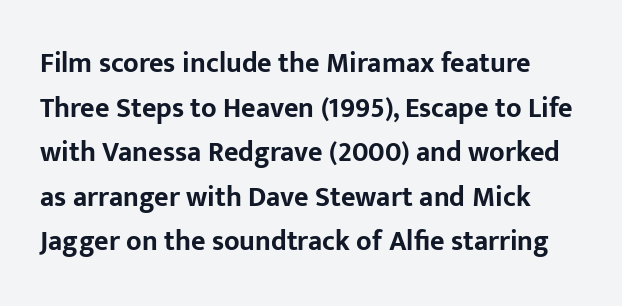
The image shows 28 px bold sans-serif type, upright; set normal line spacing (1.59x), normal letter spacing, not underlined; low stroke contrast and a medium x-height.
